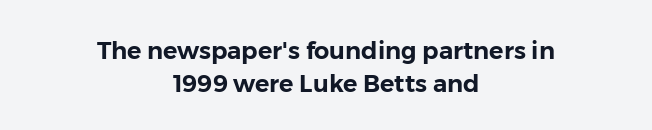
Q: Is the text italic (slanted)? A: No, it is upright.
Q: Is the text underlined? A: No.
Q: How is the paragraph aligned? A: Centered.
Q: Is the spacing between letters normal or unusually wide? A: Normal.
Q: Is the spacing between lines tight, normal or loose? A: Normal.
